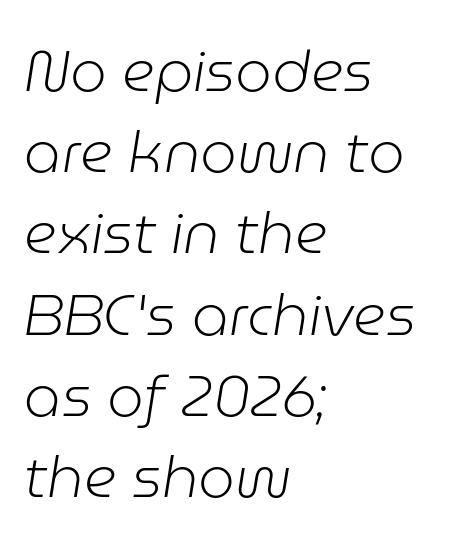
{"italic": "yes", "lean": "right", "slant_degrees": 9, "bold": "no", "weight": "light", "width": "normal", "stroke_contrast": "low", "x_height": "medium", "monospaced": "no", "underline": "no", "align": "left", "line_spacing": "normal", "line_spacing_ratio": 1.4, "letter_spacing": "normal", "letter_spacing_em": 0.0, "glyph_px": 58}
